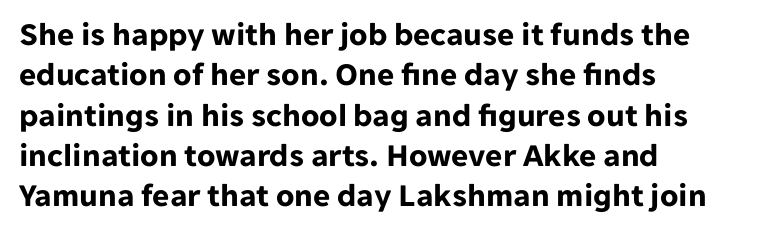
Q: Is the text bold? A: Yes.
Q: Is the text italic (slanted)? A: No, it is upright.
Q: Is the typeface a serif or a sans-serif typeface? A: Sans-serif.
Q: Is the text underlined? A: No.
Q: How is the paragraph aligned? A: Left-aligned.
Q: Is the spacing between letters normal or unusually wide? A: Normal.
Q: Width (condensed, normal, or wide)? A: Normal.
Q: Stroke contrast? A: Low.
Q: x-height? A: Medium.
Q: Monospaced? A: No.
